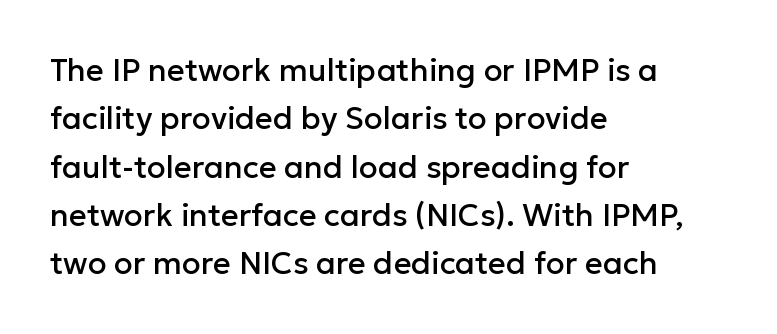
Q: Is the text italic (slanted)? A: No, it is upright.
Q: Is the typeface a serif or a sans-serif typeface? A: Sans-serif.
Q: Is the text underlined? A: No.
Q: How is the paragraph aligned? A: Left-aligned.
Q: Is the spacing between letters normal or unusually wide? A: Normal.
Q: Is the spacing between lines tight, normal or loose? A: Normal.
Q: Width (condensed, normal, or wide)? A: Normal.
Q: Stroke contrast? A: Low.
Q: x-height? A: Medium.
Q: Monospaced? A: No.
